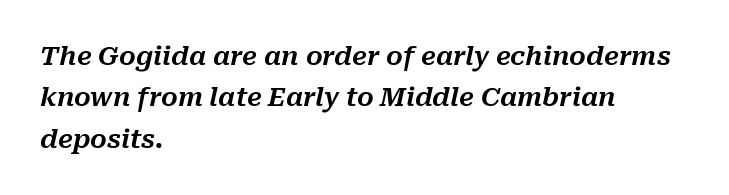
{"italic": "yes", "lean": "right", "slant_degrees": 10, "underline": "no", "align": "left", "line_spacing": "normal", "line_spacing_ratio": 1.59, "letter_spacing": "normal", "letter_spacing_em": 0.0, "glyph_px": 26}
